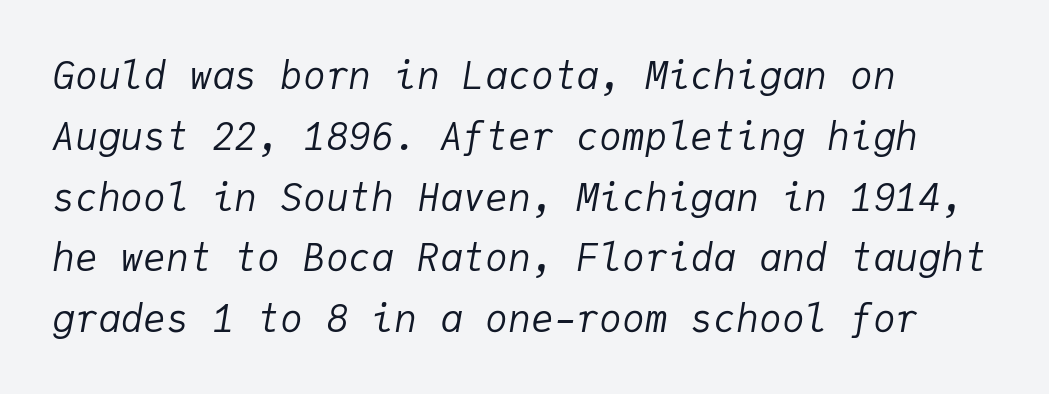
{"italic": "yes", "lean": "right", "slant_degrees": 9, "bold": "no", "weight": "regular", "width": "normal", "stroke_contrast": "low", "x_height": "medium", "monospaced": "yes", "underline": "no", "align": "left", "line_spacing": "normal", "line_spacing_ratio": 1.6, "letter_spacing": "normal", "letter_spacing_em": 0.0, "glyph_px": 38}
